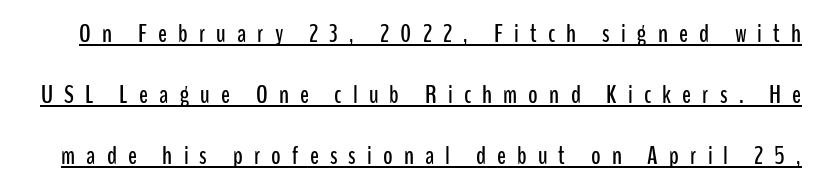
No italicization has been applied; the sample stays upright. The tracking reads as deliberately expanded to a designer's eye. The face used here appears with an underline applied. Quick note: interline space is abundant.
